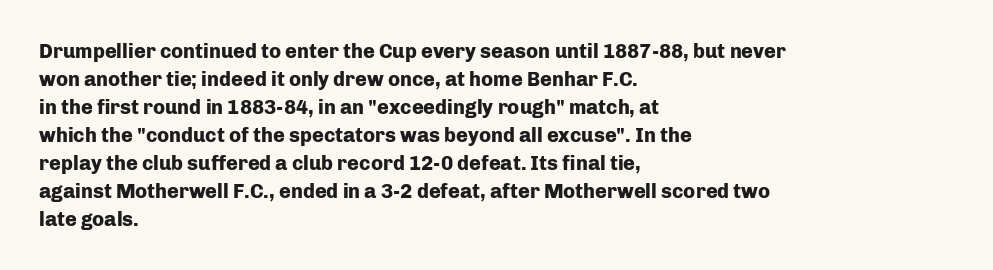
The image shows 20 px bold type, upright; set left-aligned, normal line spacing (1.4x), normal letter spacing, not underlined.
